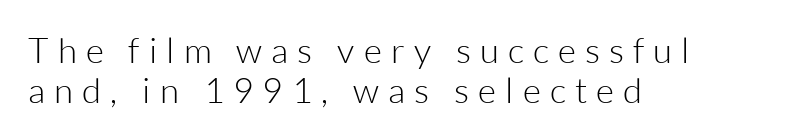
Q: Is the text bold? A: No.
Q: Is the text italic (slanted)? A: No, it is upright.
Q: Is the typeface a serif or a sans-serif typeface? A: Sans-serif.
Q: Is the text underlined? A: No.
Q: How is the paragraph aligned? A: Left-aligned.
Q: Is the spacing between letters normal or unusually wide? A: Unusually wide.
Q: Is the spacing between lines tight, normal or loose? A: Tight.
Q: Width (condensed, normal, or wide)? A: Normal.
Q: Stroke contrast? A: Low.
Q: x-height? A: Medium.
Q: Monospaced? A: No.
